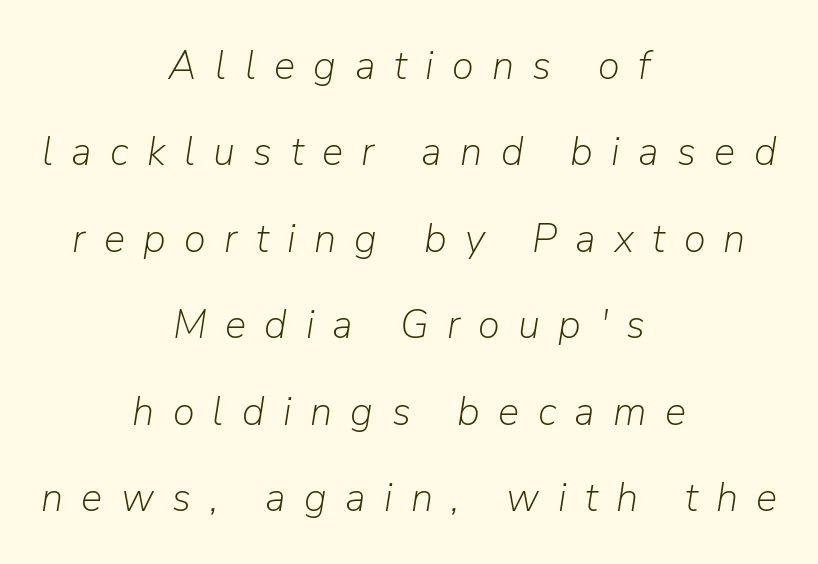
{"italic": "yes", "lean": "right", "slant_degrees": 9, "bold": "no", "weight": "light", "width": "normal", "stroke_contrast": "low", "x_height": "medium", "monospaced": "no", "underline": "no", "align": "center", "line_spacing": "loose", "line_spacing_ratio": 2.16, "letter_spacing": "wide", "letter_spacing_em": 0.46, "glyph_px": 40}
